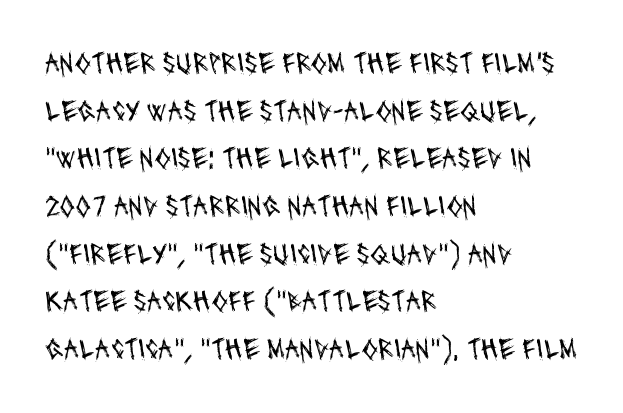
The image shows 30 px regular-weight, condensed sans-serif type; set left-aligned, normal line spacing (1.59x), normal letter spacing, not underlined; medium stroke contrast and a large x-height.
